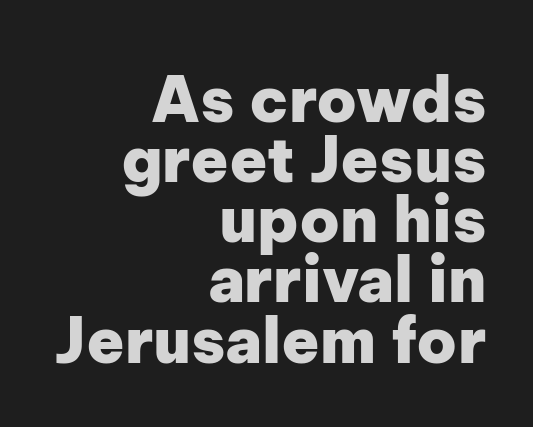
Does the weight exceed regular? Yes, all the way to bold. Vertical spacing — tight. The lines are quadded right. Only glyphs here, with clear space below each row. Nope, not italic — everything's standing straight.
